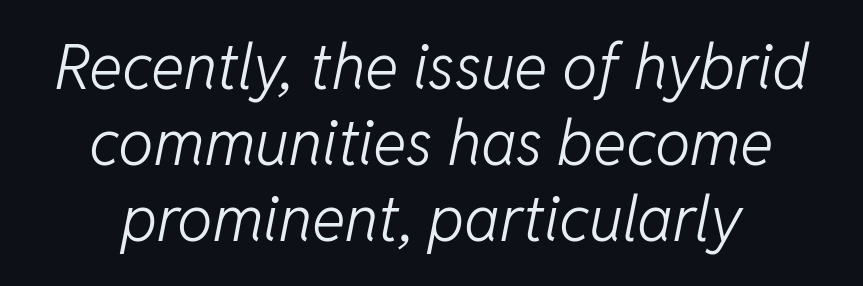
{"italic": "yes", "lean": "right", "slant_degrees": 11, "bold": "no", "weight": "light", "width": "normal", "stroke_contrast": "low", "x_height": "medium", "monospaced": "no", "underline": "no", "align": "center", "line_spacing_ratio": 1.21, "letter_spacing": "normal", "letter_spacing_em": 0.0, "glyph_px": 63}
